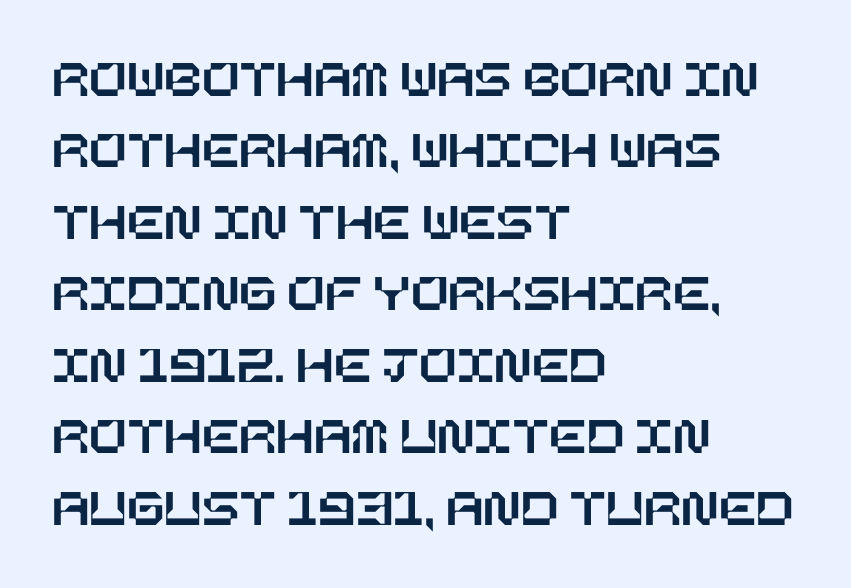
{"italic": "no", "width": "normal", "stroke_contrast": "low", "x_height": "large", "underline": "no", "align": "left", "line_spacing": "normal", "line_spacing_ratio": 1.3, "letter_spacing": "normal", "letter_spacing_em": 0.0, "glyph_px": 55}
